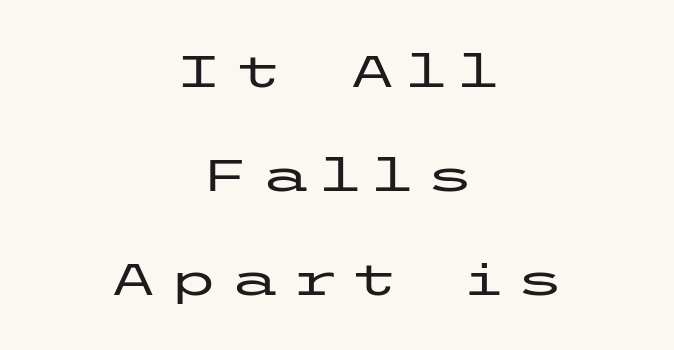
The lines in this sample share a center point and differ in where they start and stop. The glyphs in this specimen are sans serif. Letters rest on an invisible, unmarked baseline. Between one letter and the next there's a generous, obvious gap. Nope, not italic — everything's standing straight. Rows of type keep a wide berth in the vertical direction.
